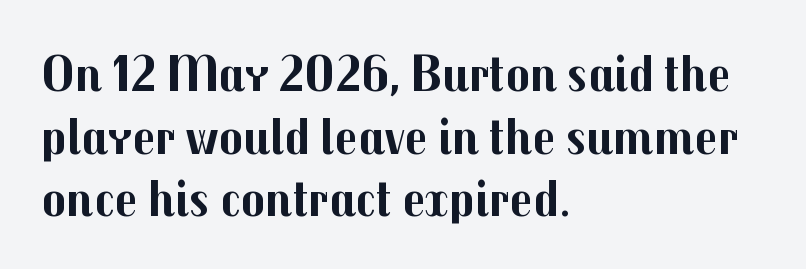
Words appear dense and cohesive because spacing is normal. Typesetter's note: full bold, strokes at maximum text heaviness. In terms of letterform style, serifs are entirely absent. Letters rest on an invisible, unmarked baseline. Casual observation: everything's shoved over to the left.
